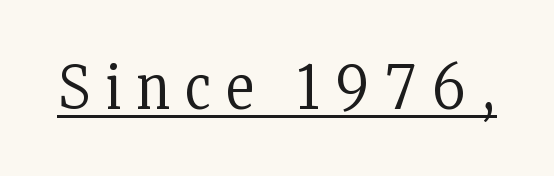
The image shows 59 px regular-weight, condensed serif type, upright; set unusually wide letter spacing (+0.27 em), underlined; low stroke contrast and a medium x-height.
